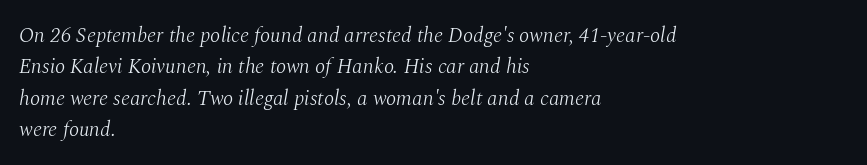
Interline gaps are of average width in this sample. The letters look calm and open, with moderate or lighter stems. Line starts are locked; line ends wander. The passage shown is not underscored anywhere.
